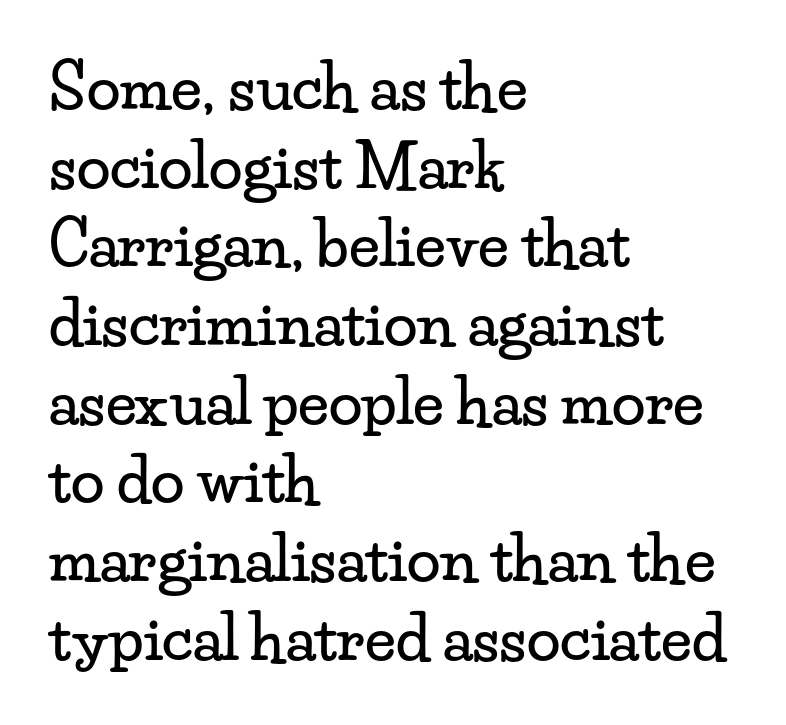
{"serif": "yes", "italic": "no", "width": "wide", "stroke_contrast": "low", "x_height": "small", "monospaced": "no", "underline": "no", "align": "left", "line_spacing": "normal", "line_spacing_ratio": 1.29, "letter_spacing": "normal", "letter_spacing_em": 0.0, "glyph_px": 61}
